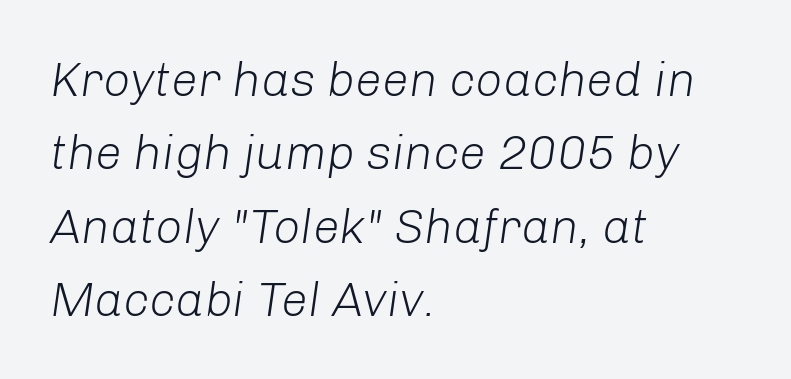
The image shows 48 px light type, italic (leaning right); set left-aligned, normal line spacing (1.53x), normal letter spacing, not underlined; low stroke contrast and a medium x-height.
